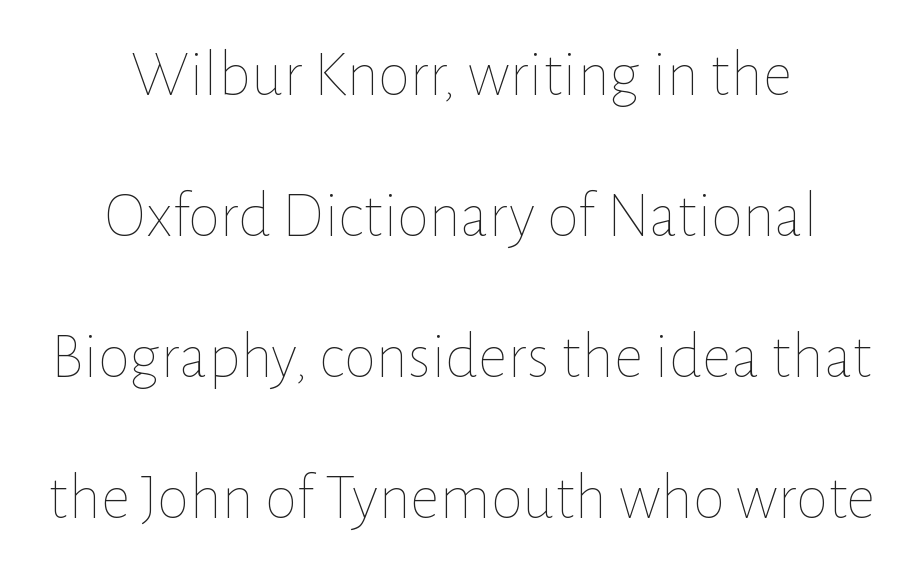
{"italic": "no", "bold": "no", "weight": "thin", "width": "normal", "stroke_contrast": "low", "x_height": "medium", "monospaced": "no", "underline": "no", "align": "center", "line_spacing": "loose", "line_spacing_ratio": 2.17, "letter_spacing": "normal", "letter_spacing_em": 0.0, "glyph_px": 65}
